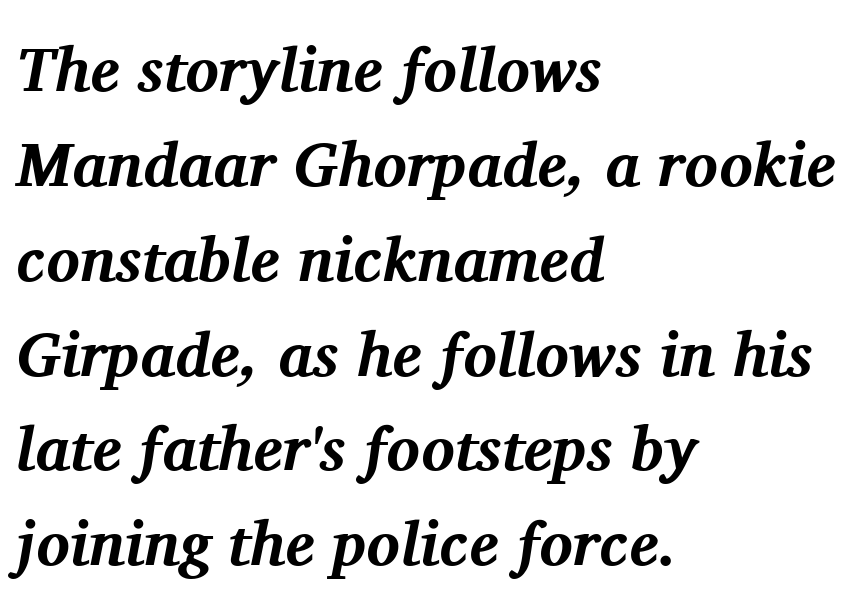
The image shows 62 px bold serif type, italic (leaning right); set left-aligned, normal line spacing (1.53x), normal letter spacing, not underlined; medium stroke contrast and a medium x-height.
